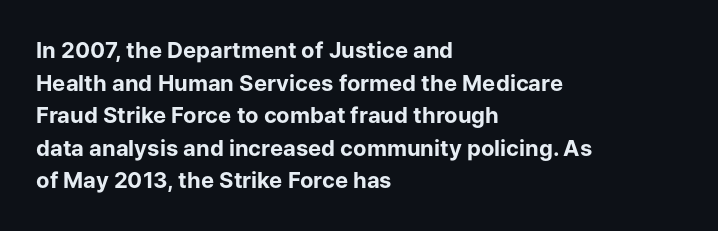
The image shows 22 px bold type, upright; set left-aligned, normal line spacing (1.48x), normal letter spacing, not underlined.
